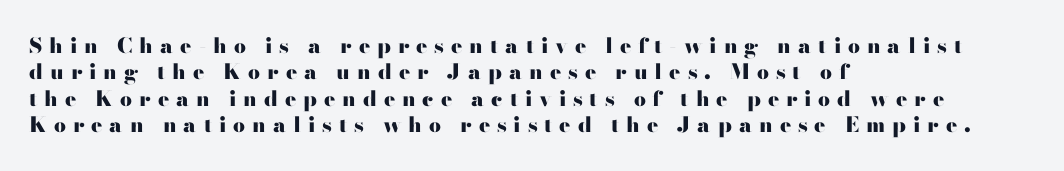
Q: Is the text bold? A: Yes.
Q: Is the text italic (slanted)? A: No, it is upright.
Q: Is the text underlined? A: No.
Q: How is the paragraph aligned? A: Left-aligned.
Q: Is the spacing between letters normal or unusually wide? A: Unusually wide.
Q: Is the spacing between lines tight, normal or loose? A: Normal.
